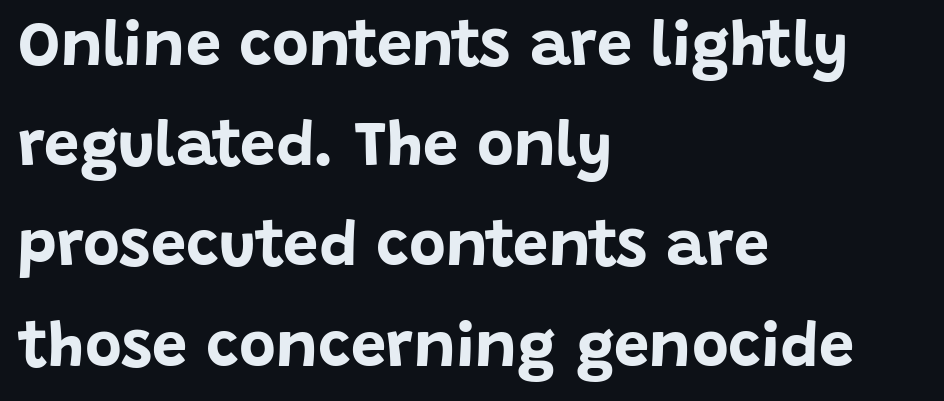
Q: Is the text bold? A: Yes.
Q: Is the text italic (slanted)? A: No, it is upright.
Q: Is the typeface a serif or a sans-serif typeface? A: Sans-serif.
Q: Is the text underlined? A: No.
Q: How is the paragraph aligned? A: Left-aligned.
Q: Is the spacing between letters normal or unusually wide? A: Normal.
Q: Is the spacing between lines tight, normal or loose? A: Normal.
Q: Width (condensed, normal, or wide)? A: Normal.
Q: Stroke contrast? A: Low.
Q: x-height? A: Large.
Q: Monospaced? A: No.
